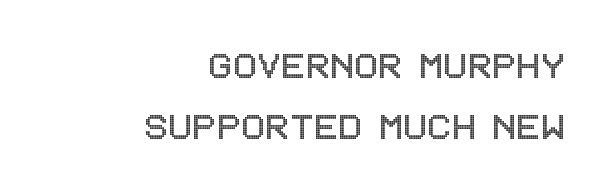
{"italic": "no", "width": "condensed", "x_height": "large", "underline": "no", "align": "right", "line_spacing": "normal", "line_spacing_ratio": 1.36, "letter_spacing": "normal", "letter_spacing_em": 0.0, "glyph_px": 45}
